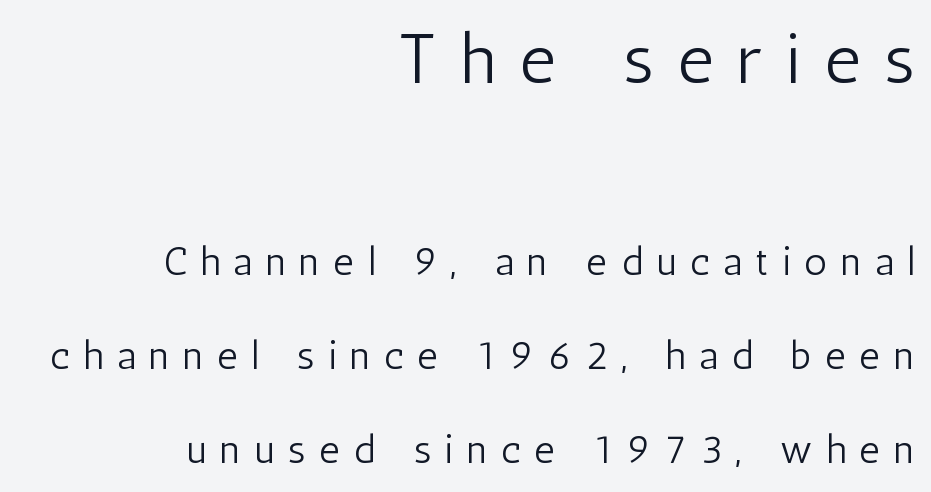
The rendering shows plain stroke endings on the letterforms — a sans-serif design. Quick note: underline off. How are the letters spaced? Widely, with obvious added tracking. Which of the two is more prominent by size? The first, at the top.
